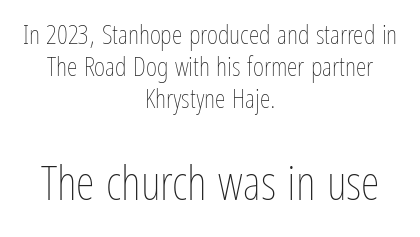
When letters stand straight like this, we call the style roman or upright. Honestly, the letter spacing is just normal — you wouldn't notice it. Lines of text with bare space underneath. This rendering uses center alignment, leaving both contours irregular but symmetric. The later block is typeset at a bigger size than the earlier block. The cut favours lightness, reaching ordinary text weight at its darkest.
